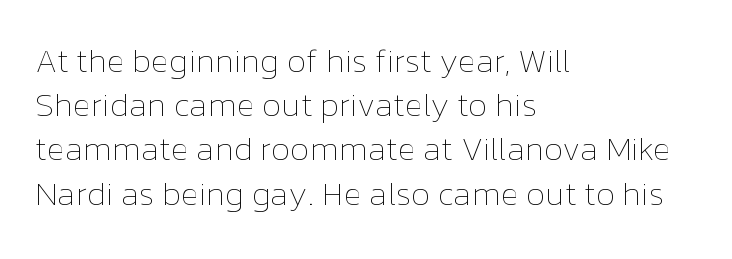
Has an underline been added? It has not. Is the type heavy? It reads as light-to-regular instead. The lettering stays uniformly vertical, giving the passage a roman look. Look at the tracking — it's just the regular setting, nothing added. Notice how the passage keeps a crisp vertical edge on the left only.
